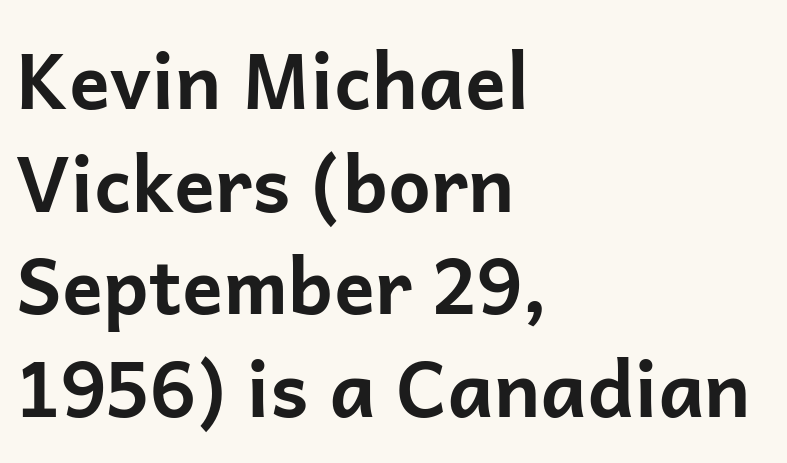
{"serif": "no", "italic": "no", "bold": "yes", "weight": "bold", "width": "normal", "stroke_contrast": "low", "x_height": "medium", "monospaced": "no", "underline": "no", "align": "left", "line_spacing": "normal", "line_spacing_ratio": 1.35, "letter_spacing": "normal", "letter_spacing_em": 0.0, "glyph_px": 76}
